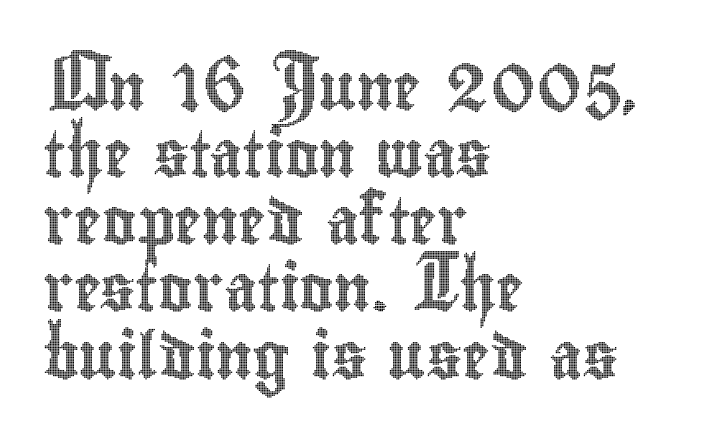
The image shows 46 px condensed type, upright; set left-aligned, normal line spacing (1.46x), normal letter spacing, not underlined; a small x-height.
